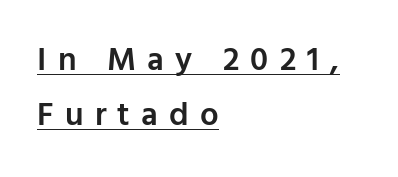
This sample uses an upright cut, with every glyph sitting square on the baseline. This block has exactly the height ordinary leading produces. Grotesque or geometric, the face here clearly has no serifs. There is plenty of visible air inserted between adjacent glyphs. This sample has the flowing, uneven cadence of proportional lettering.
